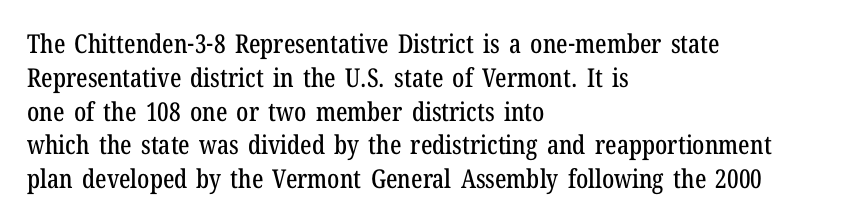
The image shows 26 px text type, upright; set left-aligned, normal line spacing (1.3x), normal letter spacing, not underlined.
